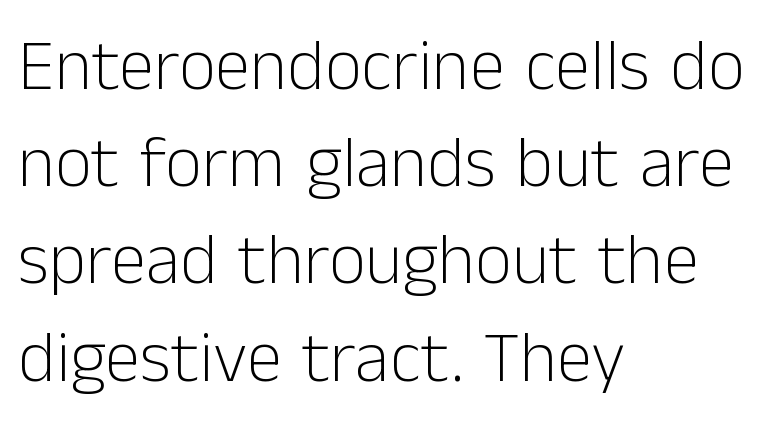
Q: Is the text bold? A: No.
Q: Is the text italic (slanted)? A: No, it is upright.
Q: Is the typeface a serif or a sans-serif typeface? A: Sans-serif.
Q: Is the text underlined? A: No.
Q: How is the paragraph aligned? A: Left-aligned.
Q: Is the spacing between letters normal or unusually wide? A: Normal.
Q: Is the spacing between lines tight, normal or loose? A: Normal.
Q: Width (condensed, normal, or wide)? A: Normal.
Q: Stroke contrast? A: Low.
Q: x-height? A: Medium.
Q: Monospaced? A: No.
